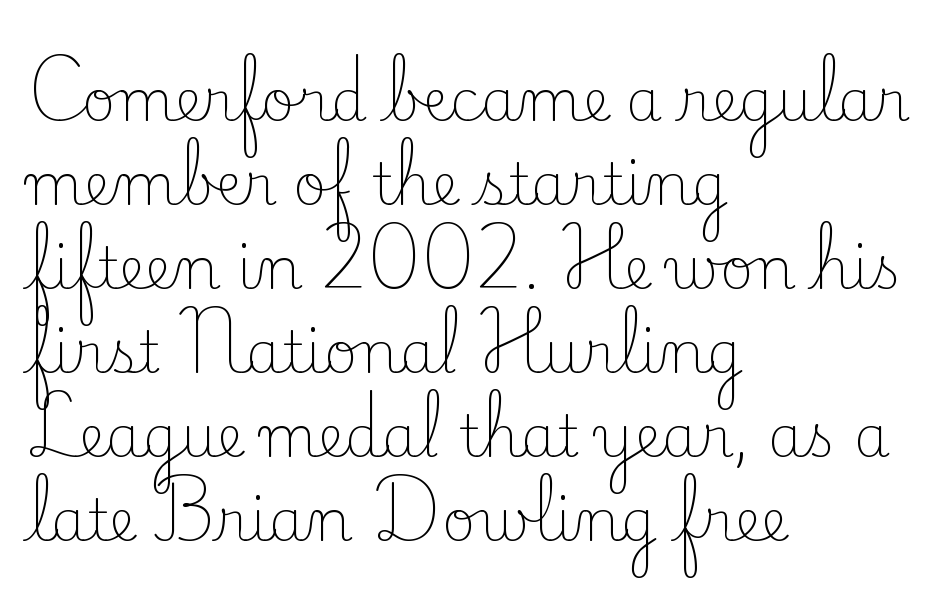
Q: Is the text bold? A: No.
Q: Is the text italic (slanted)? A: No, it is upright.
Q: Is the typeface a serif or a sans-serif typeface? A: Serif.
Q: Is the text underlined? A: No.
Q: How is the paragraph aligned? A: Left-aligned.
Q: Is the spacing between letters normal or unusually wide? A: Normal.
Q: Is the spacing between lines tight, normal or loose? A: Normal.
Q: Width (condensed, normal, or wide)? A: Normal.
Q: Stroke contrast? A: Low.
Q: x-height? A: Small.
Q: Monospaced? A: No.
